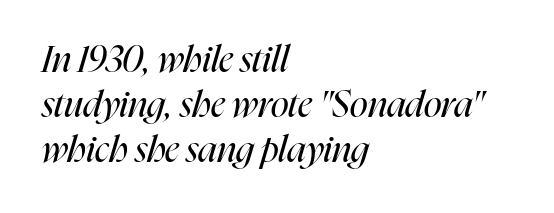
{"italic": "yes", "lean": "right", "slant_degrees": 16, "bold": "no", "weight": "regular", "width": "condensed", "stroke_contrast": "high", "x_height": "medium", "monospaced": "no", "underline": "no", "align": "left", "line_spacing_ratio": 1.22, "letter_spacing": "normal", "letter_spacing_em": 0.0, "glyph_px": 37}
